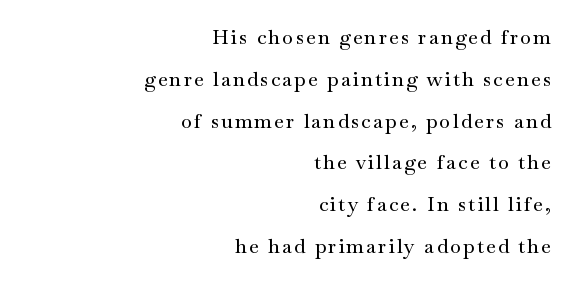
{"italic": "no", "underline": "no", "align": "right", "line_spacing": "loose", "line_spacing_ratio": 2.09, "glyph_px": 20}
